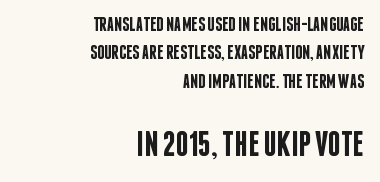
The image shows 35 px semibold, condensed sans-serif type, upright; set right-aligned, normal line spacing (1.42x), normal letter spacing, not underlined; the second (bottom) block is 1.75x larger; low stroke contrast and a large x-height.
